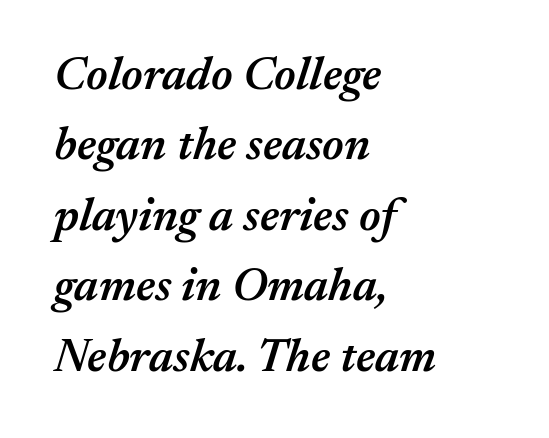
The image shows 47 px semibold type, italic (leaning right); set left-aligned, normal line spacing (1.5x), normal letter spacing, not underlined; medium stroke contrast and a medium x-height.
